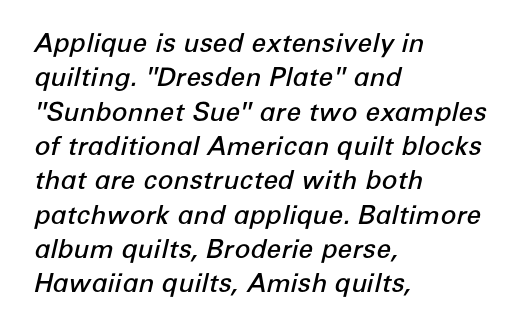
Q: Is the text bold? A: Semi-bold.
Q: Is the text italic (slanted)? A: Yes, it leans right by about 12 degrees.
Q: Is the text underlined? A: No.
Q: How is the paragraph aligned? A: Left-aligned.
Q: Is the spacing between letters normal or unusually wide? A: Normal.
Q: Is the spacing between lines tight, normal or loose? A: Normal.
